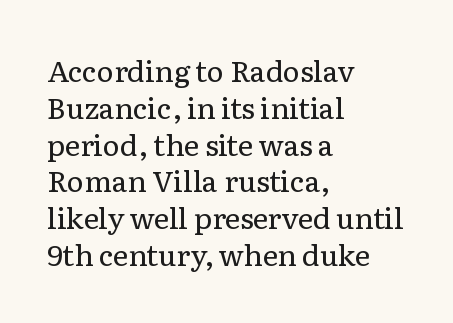
Each new line begins a customary step beneath the previous one. Note the varied advance widths — an 'i' is clearly narrower than an 'm'. The letterforms sit shoulder to shoulder at normal distance. Honestly, there is no underline to notice here at all. Rendered with straight, roman letterforms. This sample is left-justified, so line endings fall wherever the words run out.
